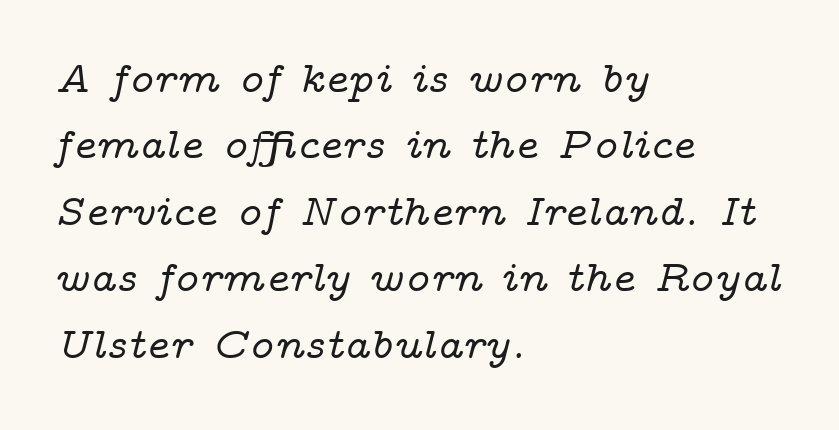
{"serif": "yes", "italic": "yes", "lean": "right", "slant_degrees": 14, "width": "wide", "stroke_contrast": "low", "x_height": "medium", "monospaced": "no", "underline": "no", "align": "left", "line_spacing": "normal", "line_spacing_ratio": 1.51, "letter_spacing": "normal", "letter_spacing_em": 0.0, "glyph_px": 44}
